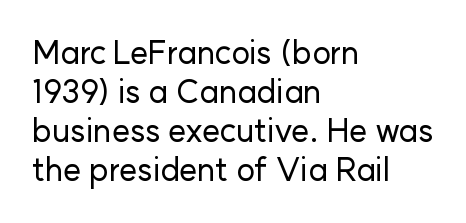
The image shows 32 px sans-serif type, upright; set left-aligned, line spacing 1.22x, normal letter spacing, not underlined; low stroke contrast and a medium x-height.
